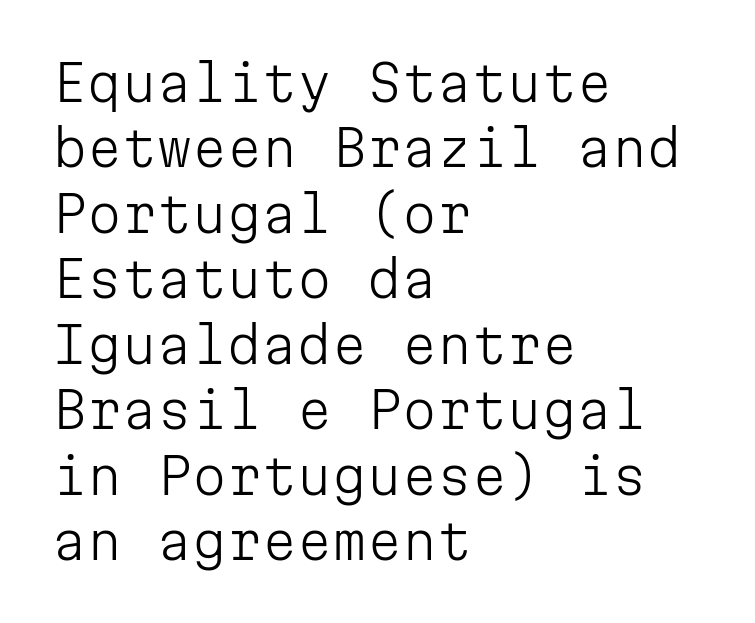
The image shows 50 px light sans-serif type, upright, monospaced; set left-aligned, normal line spacing (1.31x), normal letter spacing, not underlined; low stroke contrast and a medium x-height.
